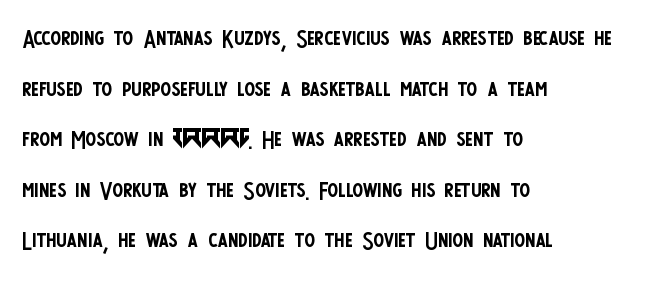
The gaps between neighbouring characters are ordinary and unremarkable. Quick note: underline off. This is not heavy type; no bold has been used. These lines sit exactly where default settings would place them.
